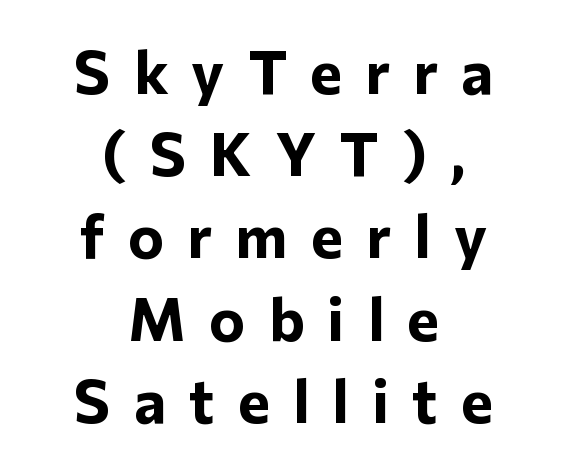
The image shows 60 px bold sans-serif type, upright; set centered, normal line spacing (1.37x), unusually wide letter spacing (+0.39 em), not underlined; low stroke contrast and a medium x-height.
